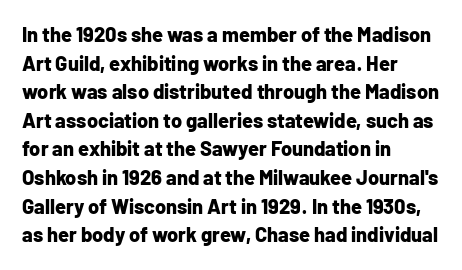
Q: Is the text bold? A: Yes.
Q: Is the text italic (slanted)? A: No, it is upright.
Q: Is the text underlined? A: No.
Q: How is the paragraph aligned? A: Left-aligned.
Q: Is the spacing between letters normal or unusually wide? A: Normal.
Q: Is the spacing between lines tight, normal or loose? A: Normal.
